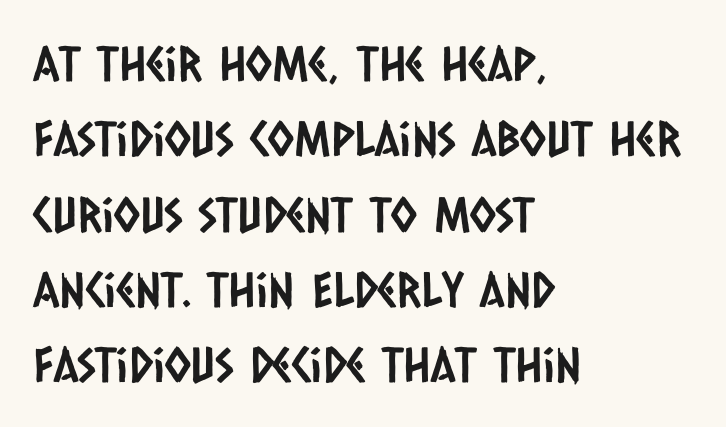
{"serif": "no", "width": "condensed", "stroke_contrast": "low", "x_height": "large", "monospaced": "no", "underline": "no", "align": "left", "line_spacing": "normal", "line_spacing_ratio": 1.57, "letter_spacing": "normal", "letter_spacing_em": 0.0, "glyph_px": 48}
